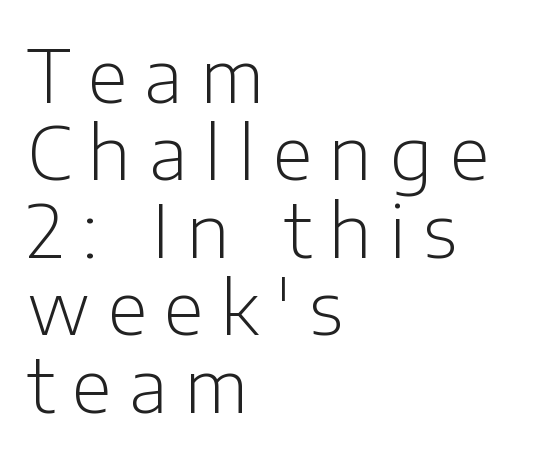
{"serif": "no", "italic": "no", "bold": "no", "weight": "light", "width": "normal", "stroke_contrast": "low", "x_height": "medium", "monospaced": "no", "underline": "no", "align": "left", "line_spacing": "tight", "line_spacing_ratio": 1.06, "letter_spacing": "wide", "letter_spacing_em": 0.24, "glyph_px": 73}
